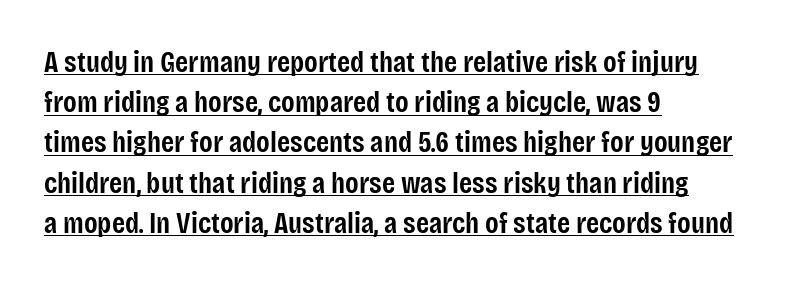
Q: Is the text bold? A: Semi-bold.
Q: Is the text italic (slanted)? A: No, it is upright.
Q: Is the typeface a serif or a sans-serif typeface? A: Sans-serif.
Q: Is the text underlined? A: Yes.
Q: How is the paragraph aligned? A: Left-aligned.
Q: Is the spacing between letters normal or unusually wide? A: Normal.
Q: Is the spacing between lines tight, normal or loose? A: Normal.
Q: Width (condensed, normal, or wide)? A: Condensed.
Q: Stroke contrast? A: Low.
Q: x-height? A: Large.
Q: Monospaced? A: No.
